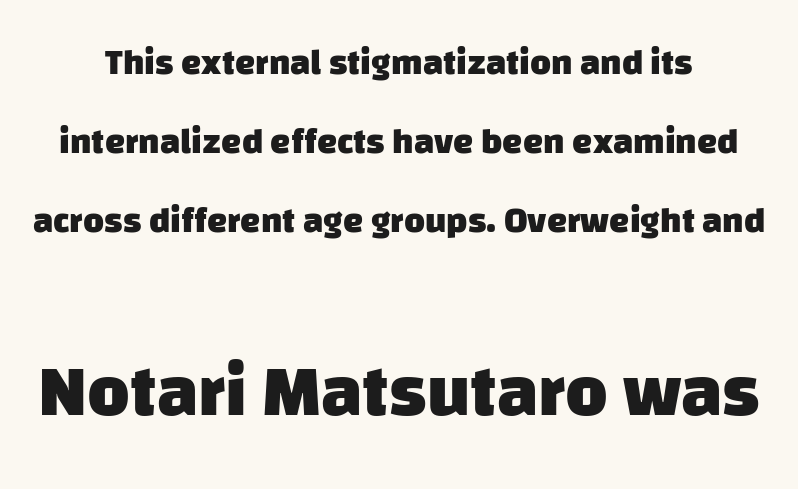
Q: Is the text bold? A: Yes.
Q: Is the typeface a serif or a sans-serif typeface? A: Sans-serif.
Q: Is the text underlined? A: No.
Q: Is the spacing between letters normal or unusually wide? A: Normal.
Q: Is the spacing between lines tight, normal or loose? A: Loose.
Q: Which block of text is set in a larger size, the first (top) or the second (bottom)? A: The second (bottom) one.
Q: Width (condensed, normal, or wide)? A: Normal.
Q: Stroke contrast? A: Low.
Q: x-height? A: Large.
Q: Monospaced? A: No.
